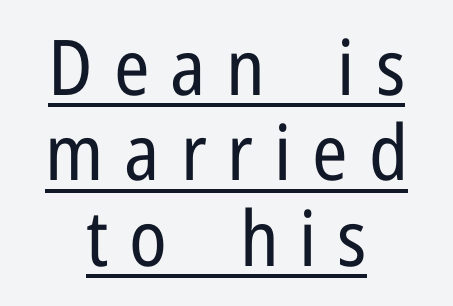
Q: Is the text bold? A: No.
Q: Is the text italic (slanted)? A: No, it is upright.
Q: Is the typeface a serif or a sans-serif typeface? A: Sans-serif.
Q: Is the text underlined? A: Yes.
Q: How is the paragraph aligned? A: Centered.
Q: Is the spacing between letters normal or unusually wide? A: Unusually wide.
Q: Is the spacing between lines tight, normal or loose? A: Tight.
Q: Width (condensed, normal, or wide)? A: Condensed.
Q: Stroke contrast? A: Low.
Q: x-height? A: Medium.
Q: Monospaced? A: No.
